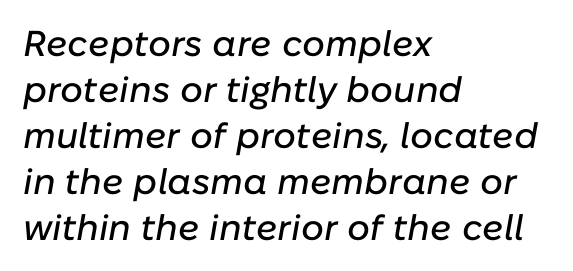
Q: Is the text italic (slanted)? A: Yes, it leans right by about 10 degrees.
Q: Is the text underlined? A: No.
Q: How is the paragraph aligned? A: Left-aligned.
Q: Is the spacing between letters normal or unusually wide? A: Normal.
Q: Is the spacing between lines tight, normal or loose? A: Normal.
Q: Width (condensed, normal, or wide)? A: Normal.
Q: Stroke contrast? A: Low.
Q: x-height? A: Medium.
Q: Monospaced? A: No.
